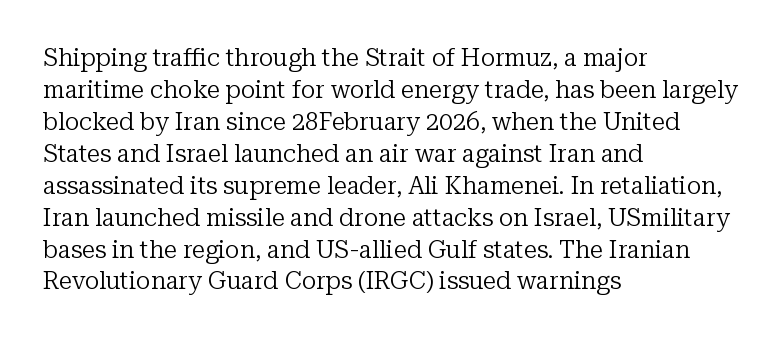
The image shows 24 px text type, upright; set left-aligned, normal line spacing (1.33x), normal letter spacing, not underlined.
